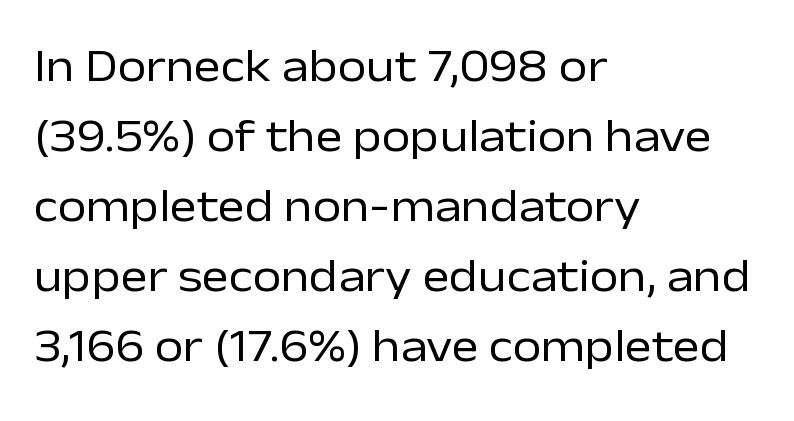
The image shows 46 px regular-weight sans-serif type, upright; set left-aligned, normal line spacing (1.52x), normal letter spacing, not underlined; low stroke contrast and a medium x-height.
